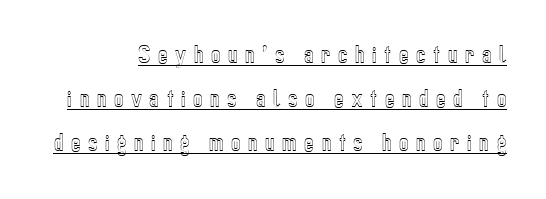
Reading down the column, the eye jumps a long way to each next line. Decoration check: the copy is underlined. The horizontal fit of the characters is loose and conspicuously gappy. Rendered with straight, roman letterforms.
